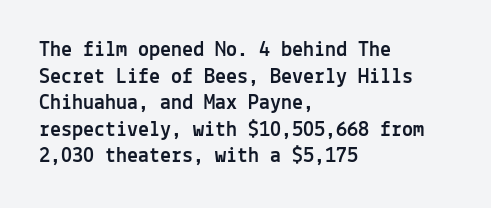
A student would call this left alignment; a typographer would say flush left, rag right. Nobody touched the tracking dial on this one. Tall strokes in this sample are plumb rather than angled. Descenders are the only things crossing below the line.
